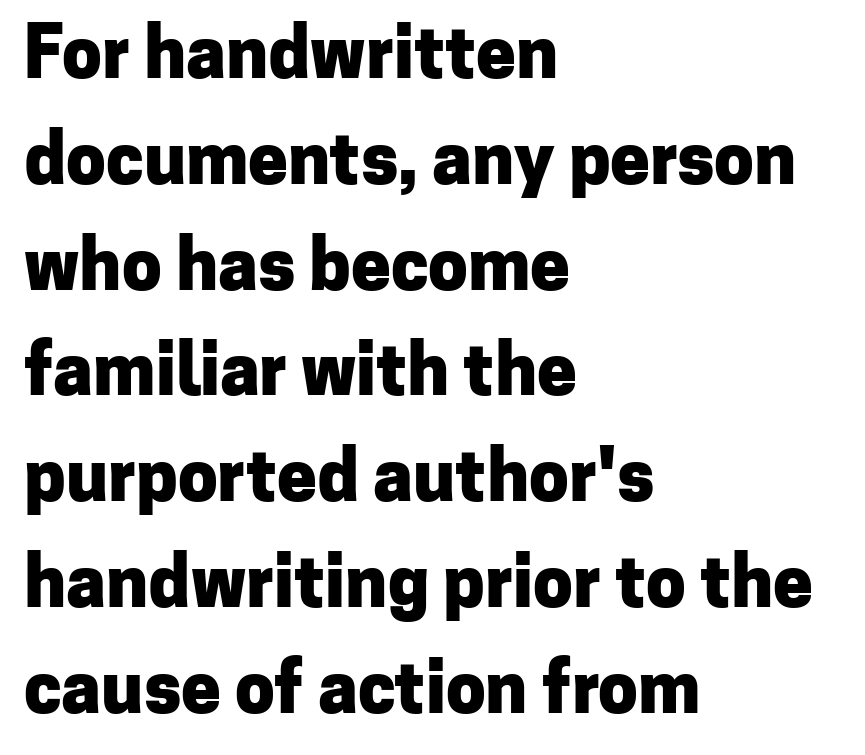
The image shows 71 px heavy sans-serif type, upright; set left-aligned, normal line spacing (1.49x), normal letter spacing, not underlined; low stroke contrast and a medium x-height.
